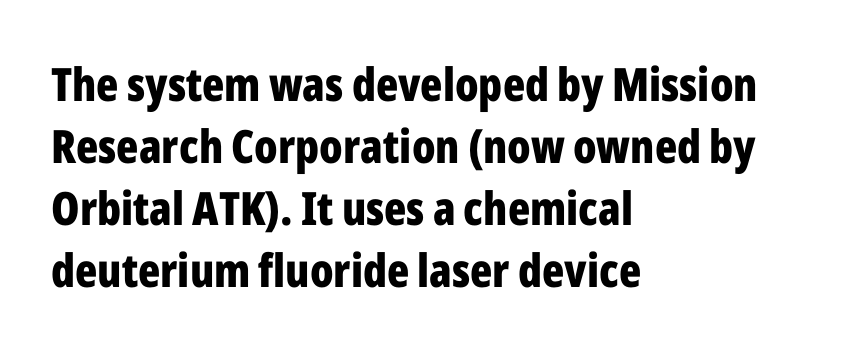
Q: Is the text bold? A: Yes.
Q: Is the text italic (slanted)? A: No, it is upright.
Q: Is the typeface a serif or a sans-serif typeface? A: Sans-serif.
Q: Is the text underlined? A: No.
Q: How is the paragraph aligned? A: Left-aligned.
Q: Is the spacing between letters normal or unusually wide? A: Normal.
Q: Is the spacing between lines tight, normal or loose? A: Normal.
Q: Width (condensed, normal, or wide)? A: Condensed.
Q: Stroke contrast? A: Low.
Q: x-height? A: Medium.
Q: Monospaced? A: No.
